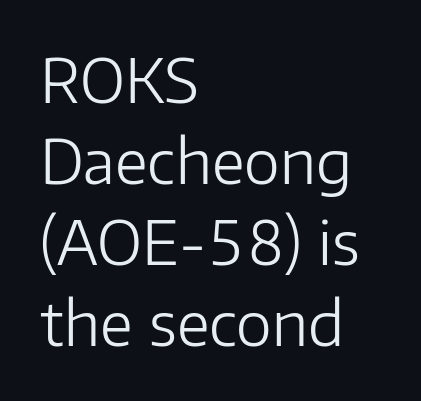
Q: Is the text bold? A: No.
Q: Is the text italic (slanted)? A: No, it is upright.
Q: Is the typeface a serif or a sans-serif typeface? A: Sans-serif.
Q: Is the text underlined? A: No.
Q: How is the paragraph aligned? A: Left-aligned.
Q: Is the spacing between letters normal or unusually wide? A: Normal.
Q: Is the spacing between lines tight, normal or loose? A: Normal.
Q: Width (condensed, normal, or wide)? A: Normal.
Q: Stroke contrast? A: Low.
Q: x-height? A: Medium.
Q: Monospaced? A: No.
